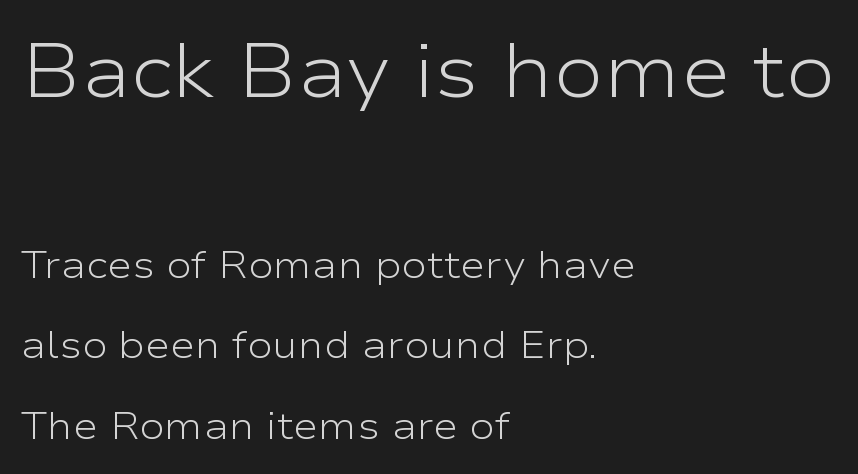
Looks like regular typesetting: each glyph gets only the width it needs. Weight: regular or lighter. You could fit nearly another row in the gap between these rows. The composition opens big and finishes small. A typesetter would label this face a sans.
